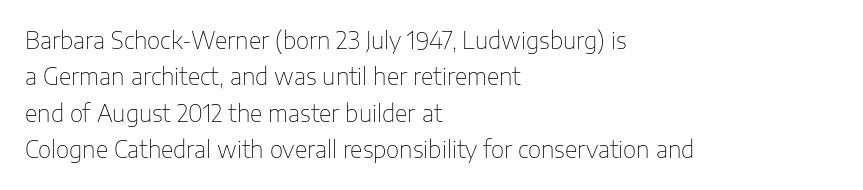
{"italic": "no", "bold": "no", "underline": "no", "align": "left", "line_spacing": "normal", "line_spacing_ratio": 1.58, "letter_spacing": "normal", "letter_spacing_em": 0.0, "glyph_px": 23}
